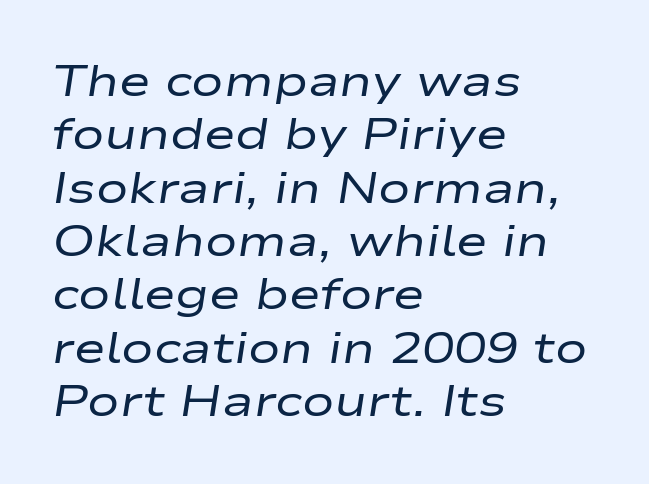
The image shows 43 px regular-weight, wide type, italic (leaning right); set left-aligned, line spacing 1.24x, normal letter spacing, not underlined; low stroke contrast and a medium x-height.
